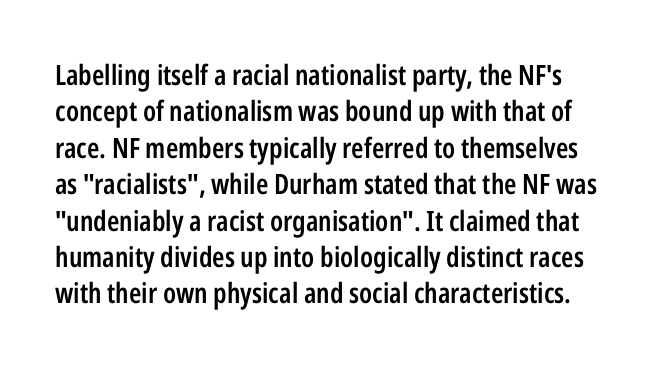
Strokes here are thickened, but only to semibold level. To sum up the face: it is a sans, with no serifs. The letterforms sit shoulder to shoulder at normal distance. The specimen reads as upright at a glance. Horizontal bands of white between lines are of average thickness.
